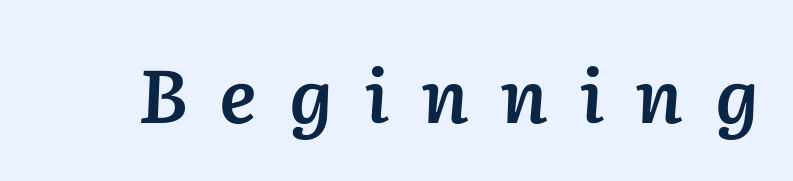
{"italic": "yes", "lean": "right", "slant_degrees": 2, "bold": "semi", "weight": "semibold", "width": "normal", "stroke_contrast": "low", "x_height": "medium", "monospaced": "no", "underline": "no", "letter_spacing": "wide", "letter_spacing_em": 0.43, "glyph_px": 75}
